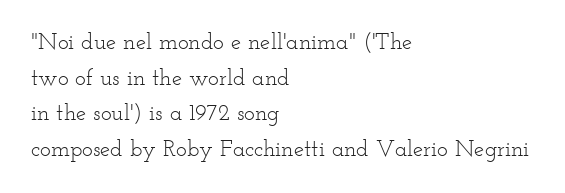
{"italic": "no", "bold": "no", "underline": "no", "align": "left", "line_spacing": "normal", "line_spacing_ratio": 1.55, "letter_spacing": "normal", "letter_spacing_em": 0.0, "glyph_px": 23}
